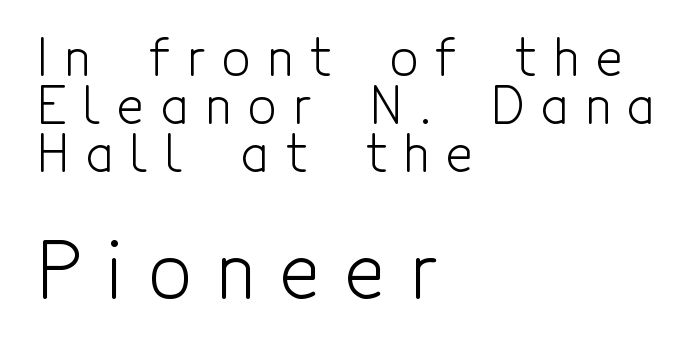
Notice how the stems are strictly vertical — no italics here. Are there feet on the stems? There aren't — it's a sans. Which of the two is more prominent by size? The second, at the bottom. The type is letterspaced generously, with wide tracking. Left-aligned paragraph, ragged on the right. The foot of each line stays bare and open.
